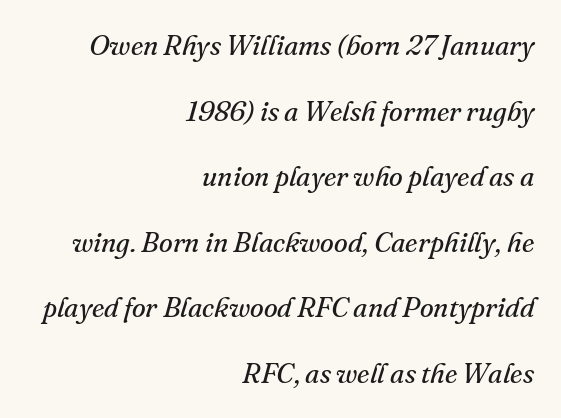
Note: serifs present on the glyphs. Short note: letters normally spaced. Lines of text with bare space underneath. Compared with a typical body face, this is equally light or lighter still.
